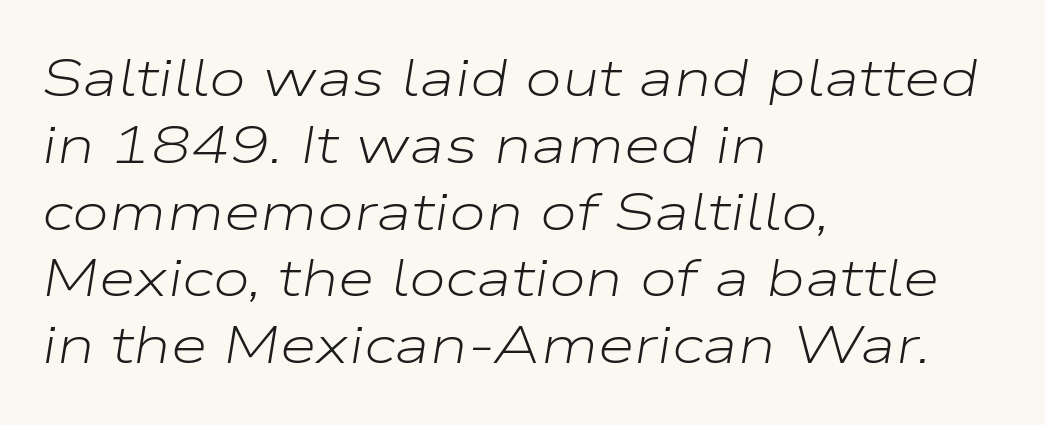
{"italic": "yes", "lean": "right", "slant_degrees": 9, "bold": "no", "weight": "light", "width": "wide", "stroke_contrast": "low", "x_height": "medium", "monospaced": "no", "underline": "no", "align": "left", "line_spacing": "normal", "line_spacing_ratio": 1.26, "letter_spacing": "normal", "letter_spacing_em": 0.0, "glyph_px": 53}
